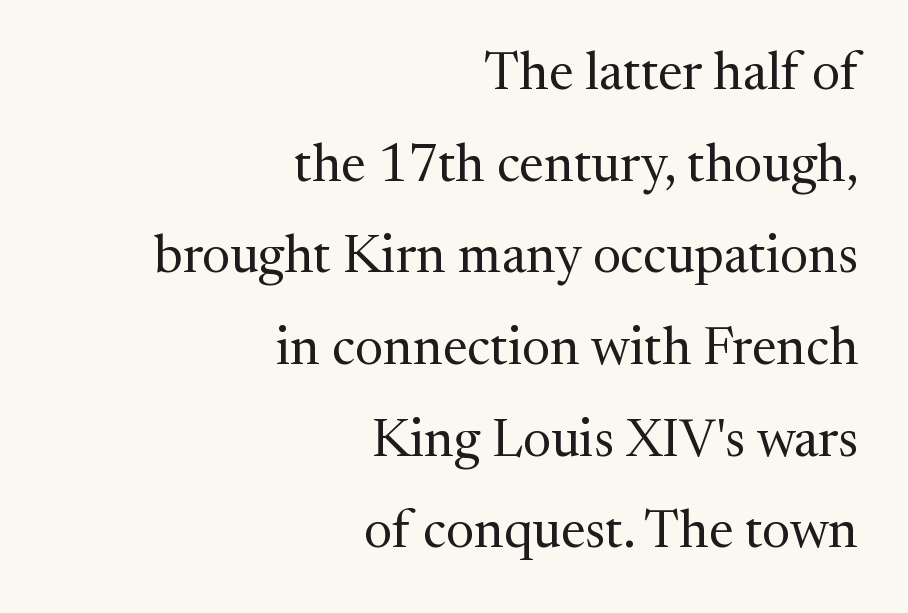
The passage is arranged like a letterhead date or caption credit — flush right. Bare-footed words on every line. The strokes are not fattened; the text isn't bold. The type sits square on the baseline with zero lean. The characters display serif detailing at their extremities.
